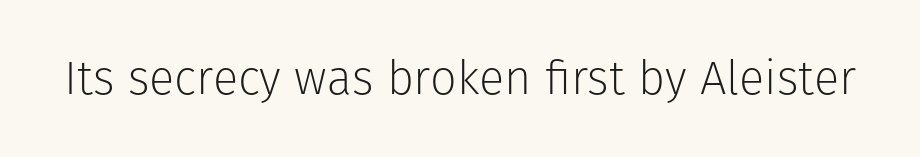
The image shows 47 px light sans-serif type, upright; set normal letter spacing, not underlined; low stroke contrast and a medium x-height.
